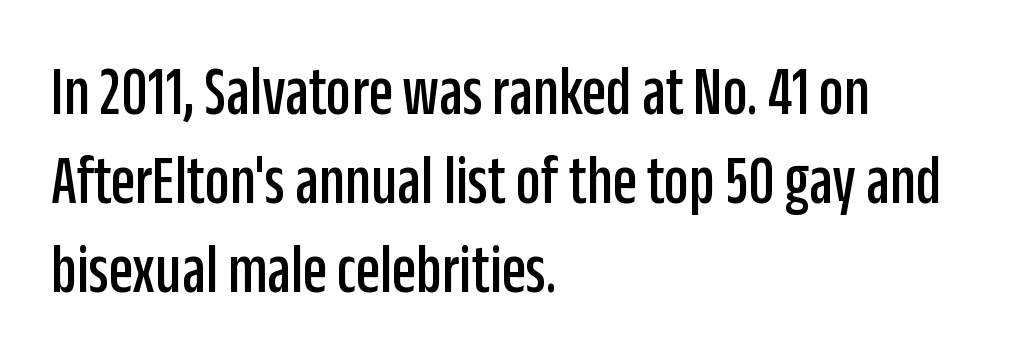
Q: Is the text italic (slanted)? A: No, it is upright.
Q: Is the typeface a serif or a sans-serif typeface? A: Sans-serif.
Q: Is the text underlined? A: No.
Q: How is the paragraph aligned? A: Left-aligned.
Q: Is the spacing between letters normal or unusually wide? A: Normal.
Q: Is the spacing between lines tight, normal or loose? A: Normal.
Q: Width (condensed, normal, or wide)? A: Condensed.
Q: Stroke contrast? A: Low.
Q: x-height? A: Large.
Q: Monospaced? A: No.
